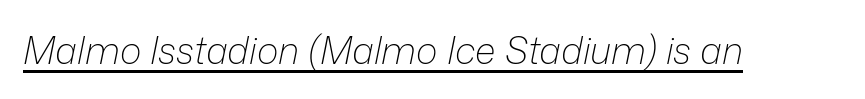
The face used here is proportionally spaced, like ordinary book or web type. Emphasis is given by a line drawn under the lettering. Counters stay open thanks to moderate or lighter strokes. There is no visible air inserted between adjacent glyphs. Is the type slanted? Yes — the strokes lean at a clear angle.
